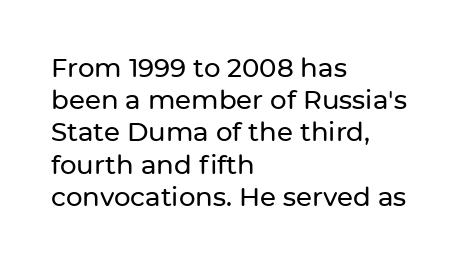
The image shows 26 px text type, upright; set left-aligned, line spacing 1.24x, normal letter spacing, not underlined.
